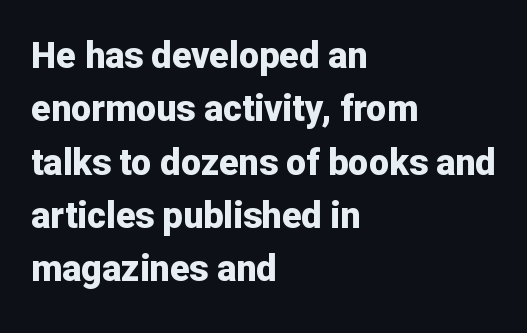
The image shows 36 px bold sans-serif type, upright; set left-aligned, normal line spacing (1.48x), normal letter spacing, not underlined; low stroke contrast and a medium x-height.
